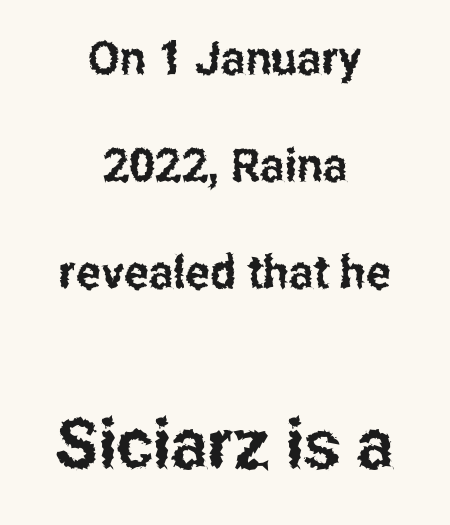
The image shows 69 px condensed sans-serif type, upright; set centered, loose line spacing (2.33x), normal letter spacing, not underlined; the second (bottom) block is 1.5x larger; low stroke contrast and a medium x-height.
